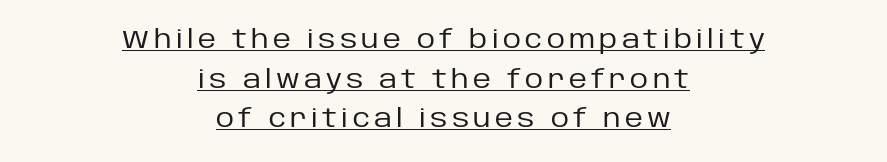
Q: Is the text bold? A: No.
Q: Is the text italic (slanted)? A: No, it is upright.
Q: Is the text underlined? A: Yes.
Q: How is the paragraph aligned? A: Centered.
Q: Is the spacing between lines tight, normal or loose? A: Normal.
